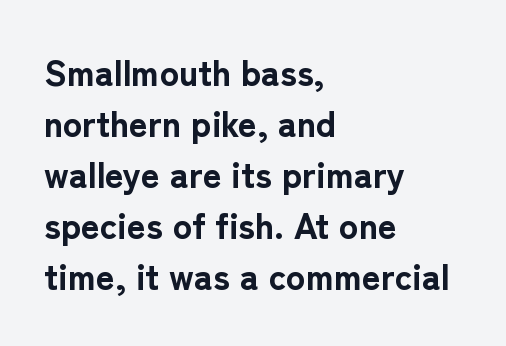
The image shows 36 px bold sans-serif type, upright; set left-aligned, normal line spacing (1.42x), normal letter spacing, not underlined; low stroke contrast and a medium x-height.
